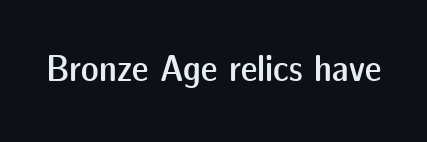
The image shows 37 px semibold sans-serif type, upright; set normal letter spacing, not underlined; low stroke contrast and a medium x-height.
